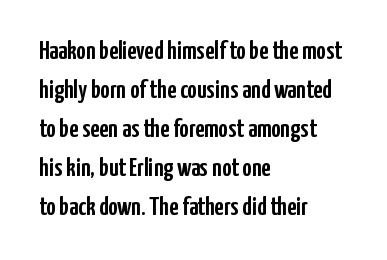
Q: Is the text italic (slanted)? A: No, it is upright.
Q: Is the text underlined? A: No.
Q: How is the paragraph aligned? A: Left-aligned.
Q: Is the spacing between letters normal or unusually wide? A: Normal.
Q: Is the spacing between lines tight, normal or loose? A: Normal.
